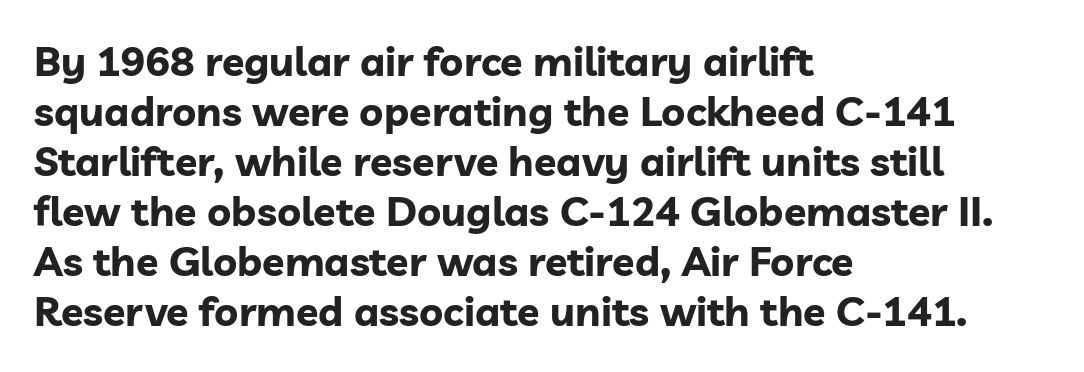
{"serif": "no", "italic": "no", "bold": "yes", "weight": "bold", "width": "normal", "stroke_contrast": "low", "x_height": "medium", "monospaced": "no", "underline": "no", "align": "left", "line_spacing_ratio": 1.22, "letter_spacing": "normal", "letter_spacing_em": 0.0, "glyph_px": 41}
